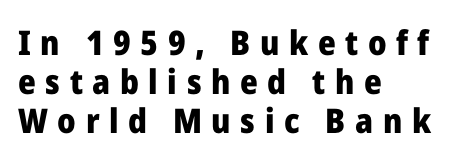
Q: Is the text bold? A: Yes.
Q: Is the text italic (slanted)? A: No, it is upright.
Q: Is the typeface a serif or a sans-serif typeface? A: Sans-serif.
Q: Is the text underlined? A: No.
Q: How is the paragraph aligned? A: Left-aligned.
Q: Is the spacing between letters normal or unusually wide? A: Unusually wide.
Q: Is the spacing between lines tight, normal or loose? A: Tight.
Q: Width (condensed, normal, or wide)? A: Normal.
Q: Stroke contrast? A: Low.
Q: x-height? A: Medium.
Q: Monospaced? A: No.
